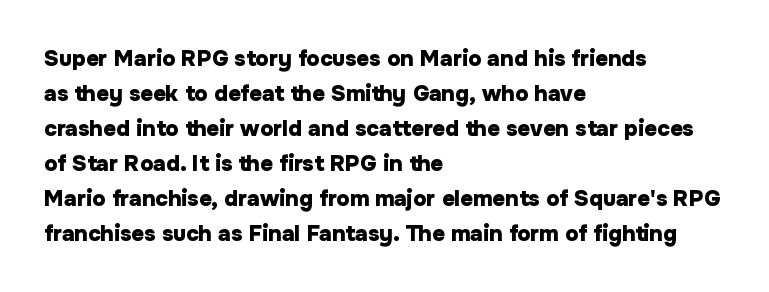
{"italic": "no", "bold": "yes", "underline": "no", "align": "left", "line_spacing": "normal", "line_spacing_ratio": 1.59, "letter_spacing": "normal", "letter_spacing_em": 0.0, "glyph_px": 22}
